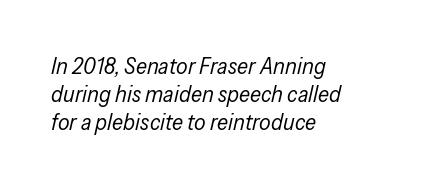
{"italic": "yes", "lean": "right", "slant_degrees": 13, "bold": "no", "underline": "no", "align": "left", "line_spacing_ratio": 1.22, "letter_spacing": "normal", "letter_spacing_em": 0.0, "glyph_px": 23}
